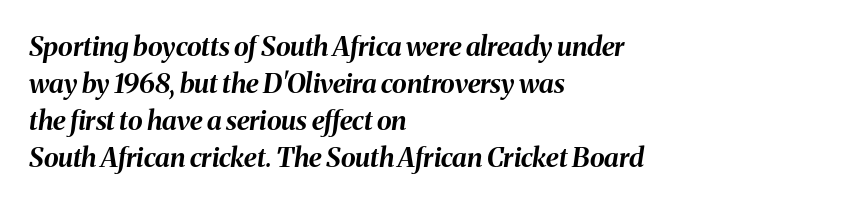
The image shows 27 px bold type, italic (leaning right); set left-aligned, normal line spacing (1.37x), normal letter spacing, not underlined.
